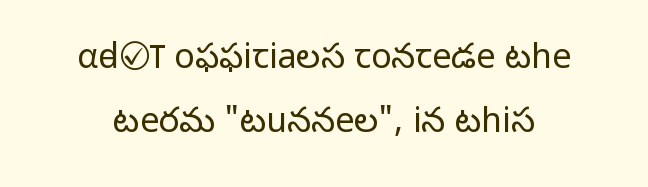
Q: Is the text bold? A: No.
Q: Is the text italic (slanted)? A: No, it is upright.
Q: Is the typeface a serif or a sans-serif typeface? A: Sans-serif.
Q: Is the text underlined? A: No.
Q: Is the spacing between letters normal or unusually wide? A: Normal.
Q: Width (condensed, normal, or wide)? A: Normal.
Q: Stroke contrast? A: Low.
Q: x-height? A: Medium.
Q: Monospaced? A: No.
